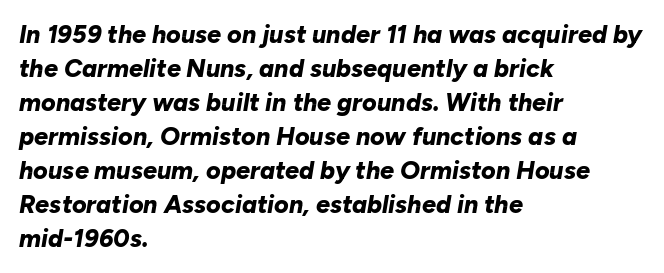
Glyph-to-glyph distance matches everyday printed text. A clean baseline with only descenders dipping below it. This sample keeps an unexceptional amount of space between lines. If you drew a line through each stem, it would be angled. The passage shown is emphatically bold.
